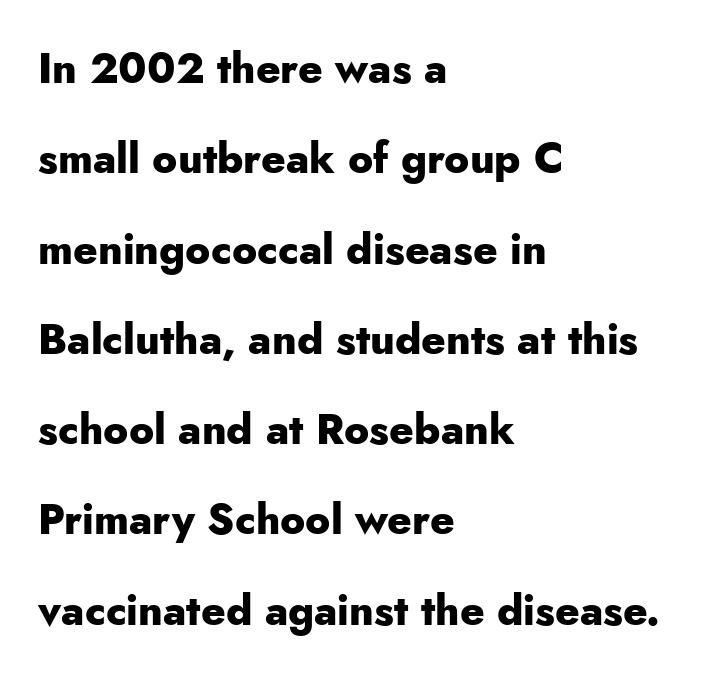
{"serif": "no", "italic": "no", "bold": "yes", "weight": "heavy", "width": "normal", "stroke_contrast": "low", "x_height": "small", "monospaced": "no", "underline": "no", "align": "left", "line_spacing": "loose", "line_spacing_ratio": 2.15, "letter_spacing": "normal", "letter_spacing_em": 0.0, "glyph_px": 42}
